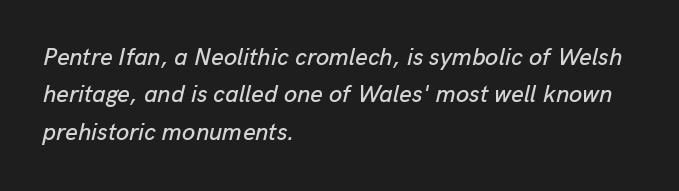
Q: Is the text italic (slanted)? A: Yes, it leans right by about 13 degrees.
Q: Is the text underlined? A: No.
Q: How is the paragraph aligned? A: Left-aligned.
Q: Is the spacing between letters normal or unusually wide? A: Normal.
Q: Is the spacing between lines tight, normal or loose? A: Normal.
